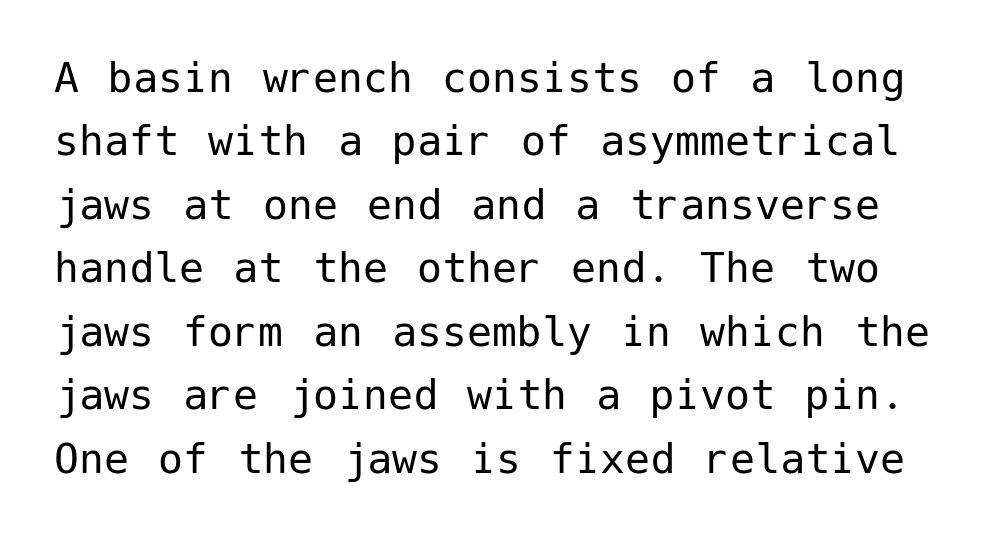
Q: Is the text bold? A: No.
Q: Is the text italic (slanted)? A: No, it is upright.
Q: Is the typeface a serif or a sans-serif typeface? A: Sans-serif.
Q: Is the text underlined? A: No.
Q: Is the spacing between letters normal or unusually wide? A: Normal.
Q: Is the spacing between lines tight, normal or loose? A: Normal.
Q: Width (condensed, normal, or wide)? A: Normal.
Q: Stroke contrast? A: Low.
Q: x-height? A: Medium.
